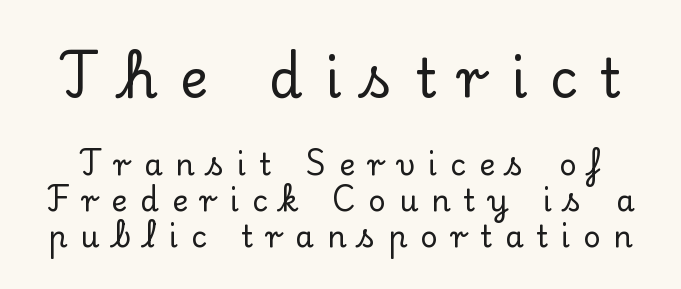
{"serif": "yes", "italic": "no", "width": "normal", "stroke_contrast": "low", "x_height": "small", "monospaced": "no", "underline": "no", "line_spacing_ratio": 1.21, "letter_spacing": "wide", "letter_spacing_em": 0.43, "larger_block": "first", "size_ratio": 1.77, "glyph_px": 53}
